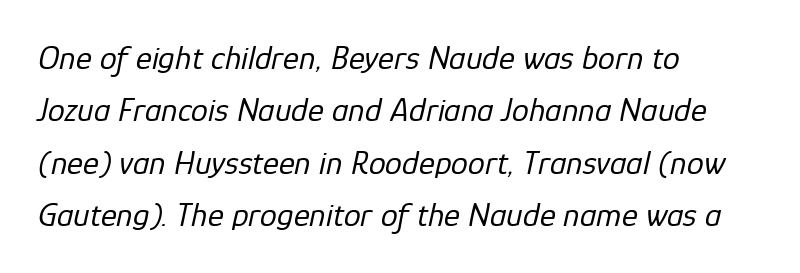
Students, observe: this is what conventionally led text looks like. The typesetting does not lean heavy: it is not bold. Inter-character spacing is left at the font's built-in metrics. When letters slant like this, we call the style italic. The paragraph has a hard left edge and a soft right edge.
